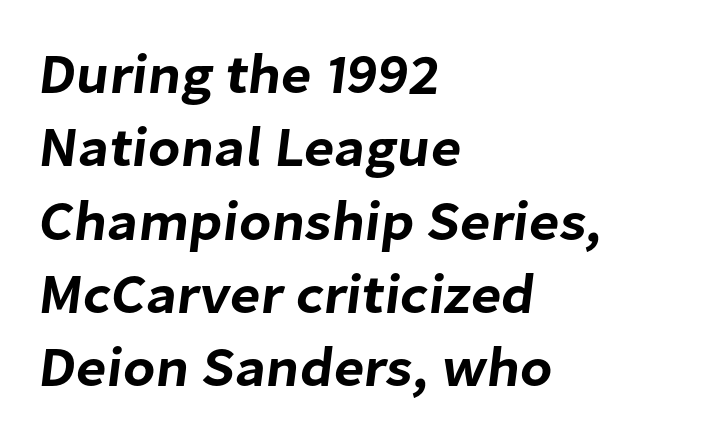
The rendering keeps characters at their native spacing. I'd call this a sans setting — the letters go barefoot. These lines sit exactly where default settings would place them. A clean baseline with only descenders dipping below it.
